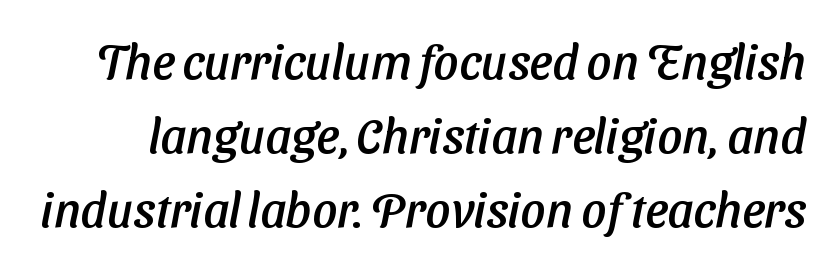
Q: Is the typeface a serif or a sans-serif typeface? A: Sans-serif.
Q: Is the text underlined? A: No.
Q: Is the spacing between letters normal or unusually wide? A: Normal.
Q: Is the spacing between lines tight, normal or loose? A: Normal.
Q: Width (condensed, normal, or wide)? A: Normal.
Q: Stroke contrast? A: Low.
Q: x-height? A: Medium.
Q: Monospaced? A: No.
